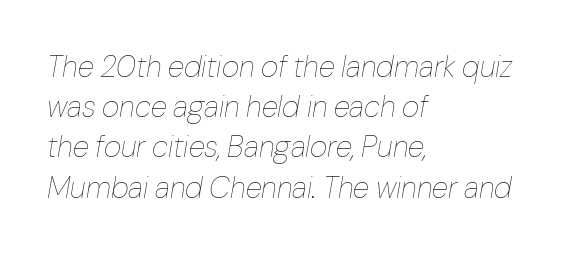
Q: Is the text bold? A: No.
Q: Is the text italic (slanted)? A: Yes, it leans right by about 10 degrees.
Q: Is the text underlined? A: No.
Q: How is the paragraph aligned? A: Left-aligned.
Q: Is the spacing between letters normal or unusually wide? A: Normal.
Q: Is the spacing between lines tight, normal or loose? A: Normal.
Q: Width (condensed, normal, or wide)? A: Normal.
Q: Stroke contrast? A: Low.
Q: x-height? A: Medium.
Q: Monospaced? A: No.
